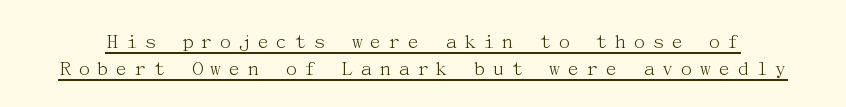
Q: Is the text bold? A: No.
Q: Is the text italic (slanted)? A: No, it is upright.
Q: Is the text underlined? A: Yes.
Q: Is the spacing between letters normal or unusually wide? A: Unusually wide.
